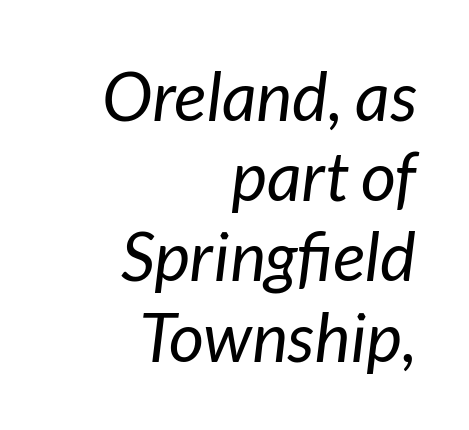
The image shows 68 px regular-weight type, italic (leaning right); set right-aligned, line spacing 1.18x, normal letter spacing, not underlined; low stroke contrast and a medium x-height.
